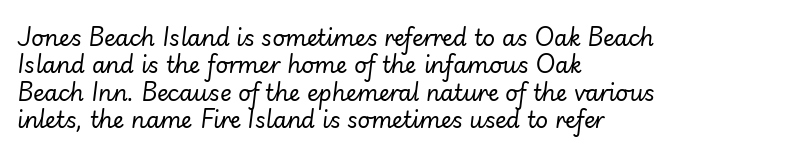
The face looks like a standard text weight, possibly lighter. All the whitespace from short lines collects on the right. In terms of posture, this sample is oblique. Check under the words: just untouched page.
